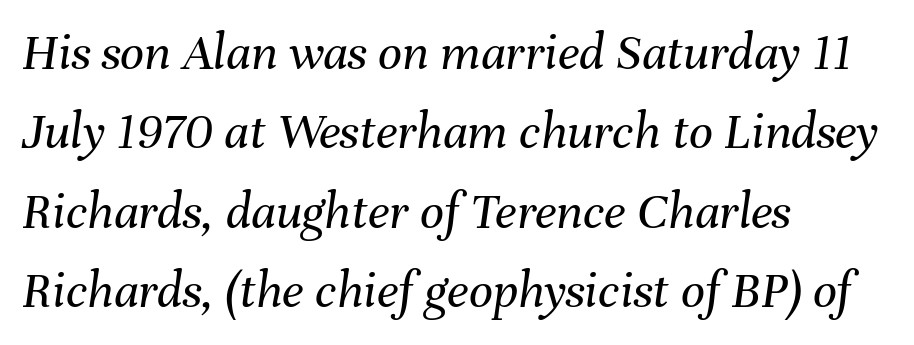
Beneath every word, the page is bare. The passage is arranged the way most books set body copy — flush left. It's the slanting kind of type. A light-to-regular cut is what we see here. Letter spacing: default. Students, observe: this is what conventionally led text looks like.
